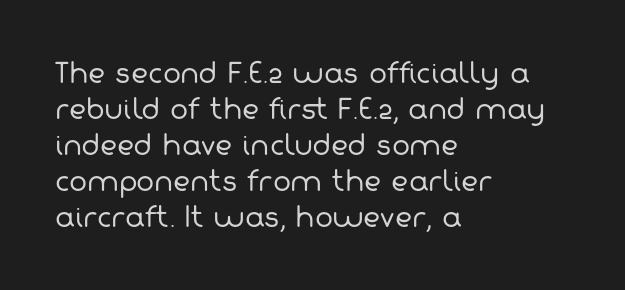
Plain, unruled lines of type. The tracking reads as untouched default to a designer's eye. Typeset ragged right — the left edge is the straight one. A light-to-regular cut is what we see here.
